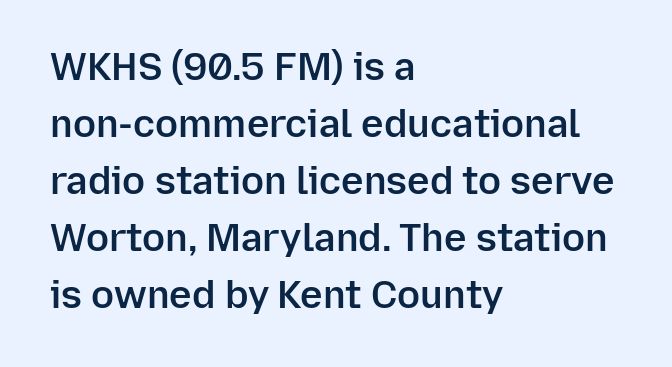
Is this a fixed-width face? No — the glyphs have proportional, varying widths. Does the type have serifs? No, each stem ends abruptly. As a designer I'd log this as weight 600, semibold. This sample keeps an unexceptional amount of space between lines. A student would call this left alignment; a typographer would say flush left, rag right. Glyph-to-glyph distance matches everyday printed text.
